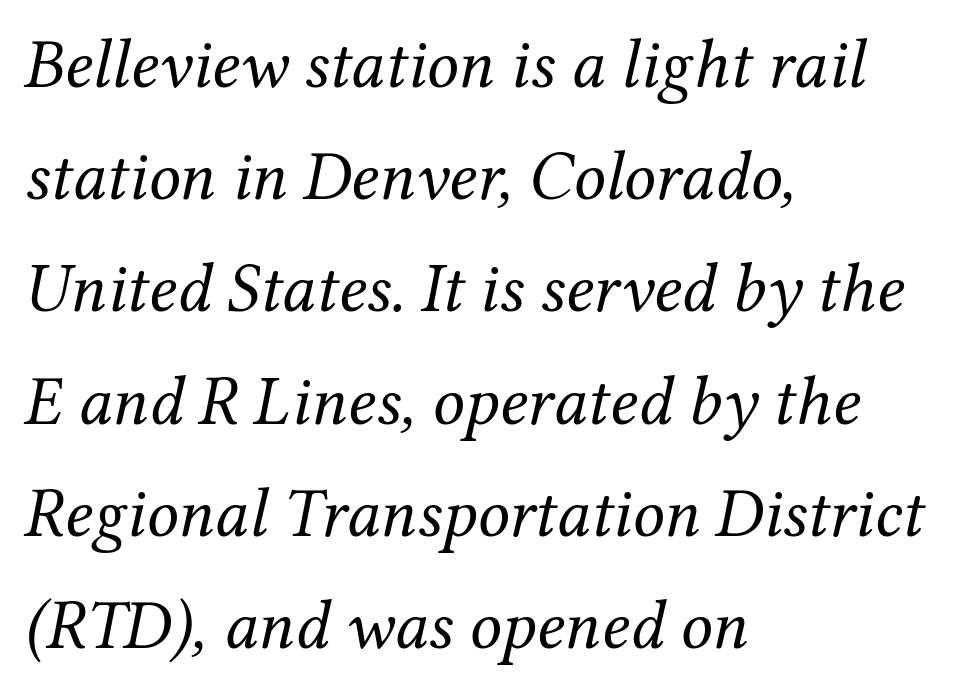
{"serif": "yes", "italic": "yes", "lean": "right", "slant_degrees": 12, "bold": "no", "weight": "regular", "width": "normal", "stroke_contrast": "medium", "x_height": "medium", "monospaced": "no", "underline": "no", "align": "left", "line_spacing": "normal", "line_spacing_ratio": 1.58, "letter_spacing": "normal", "letter_spacing_em": 0.0, "glyph_px": 71}
